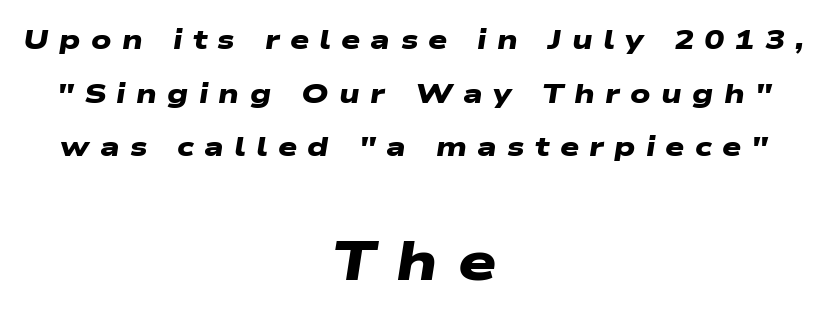
Q: Is the text bold? A: Yes.
Q: Is the typeface a serif or a sans-serif typeface? A: Sans-serif.
Q: Is the text underlined? A: No.
Q: How is the paragraph aligned? A: Centered.
Q: Is the spacing between letters normal or unusually wide? A: Unusually wide.
Q: Is the spacing between lines tight, normal or loose? A: Loose.
Q: Which block of text is set in a larger size, the first (top) or the second (bottom)? A: The second (bottom) one.
Q: Width (condensed, normal, or wide)? A: Wide.
Q: Stroke contrast? A: Low.
Q: x-height? A: Medium.
Q: Monospaced? A: No.
